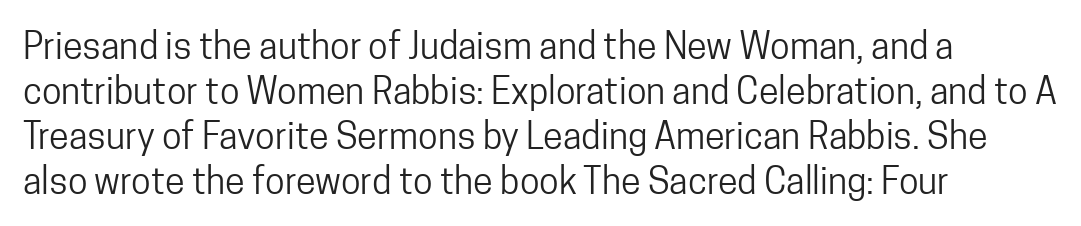
Lines of text with bare space underneath. Examine the stroke ends and you'll find no serifs. The passage shown is typed in a proportional face where columns would drift. Short and long lines alike share a common starting point at left. The letters stand upright; this is a roman face. No letter is thick-stroked: the sample isn't bold.
